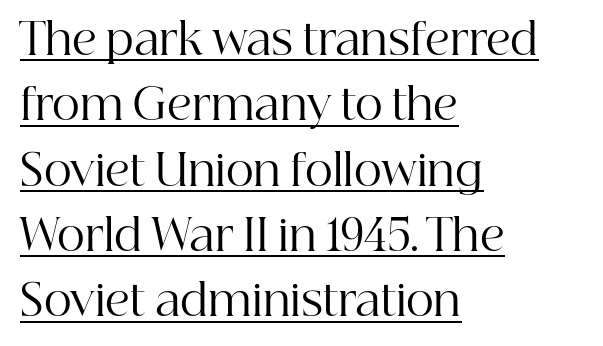
This rendering features underlined lettering. The rendering shows small feet on the letterforms — a serif design. Quick note: not italic, upright. The tracking reads as untouched default to a designer's eye. Reading down the column, the eye jumps a familiar distance to each next line. Here the designer chose a conventional face with non-uniform glyph widths.
